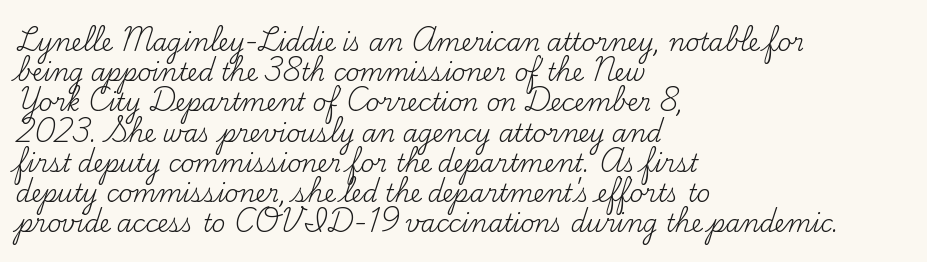
The weight would be labelled regular, book, light, or lighter still. Descender tails drop into unmarked territory. One glance says typical: line gaps are just what's usual.
